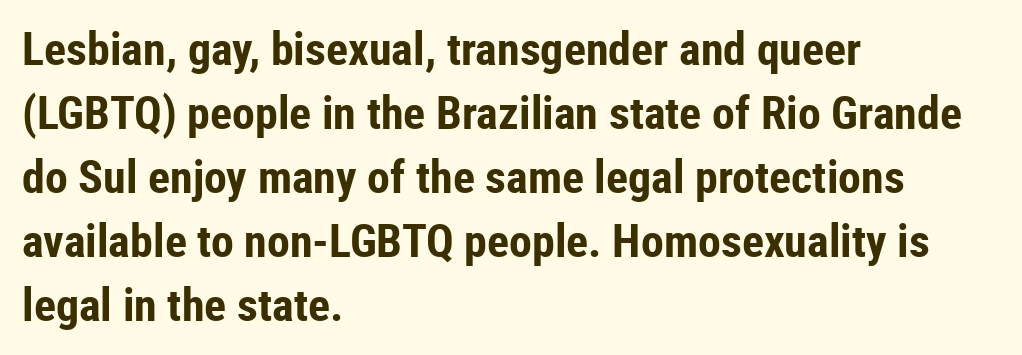
Typesetter's note: full bold, strokes at maximum text heaviness. The leading is moderate, giving the passage an even texture. Bare-footed words on every line. The rendering shows plain stroke endings on the letterforms — a sans-serif design.
